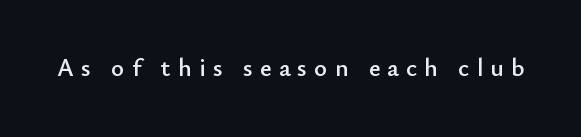
{"italic": "no", "underline": "no", "letter_spacing": "wide", "letter_spacing_em": 0.29, "glyph_px": 25}
